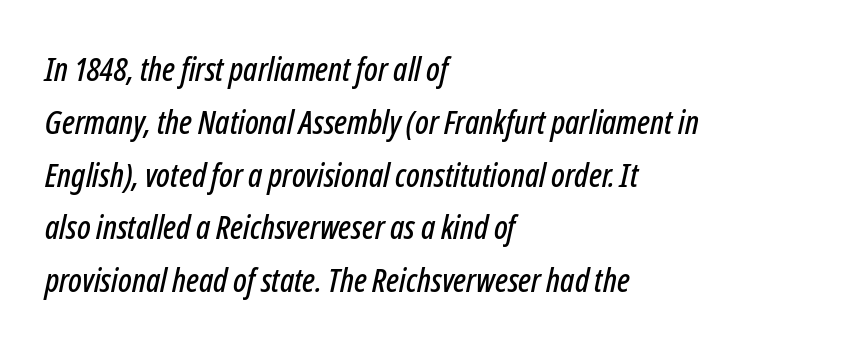
The image shows 33 px condensed type, italic (leaning right); set left-aligned, normal line spacing (1.6x), normal letter spacing, not underlined; low stroke contrast and a medium x-height.
